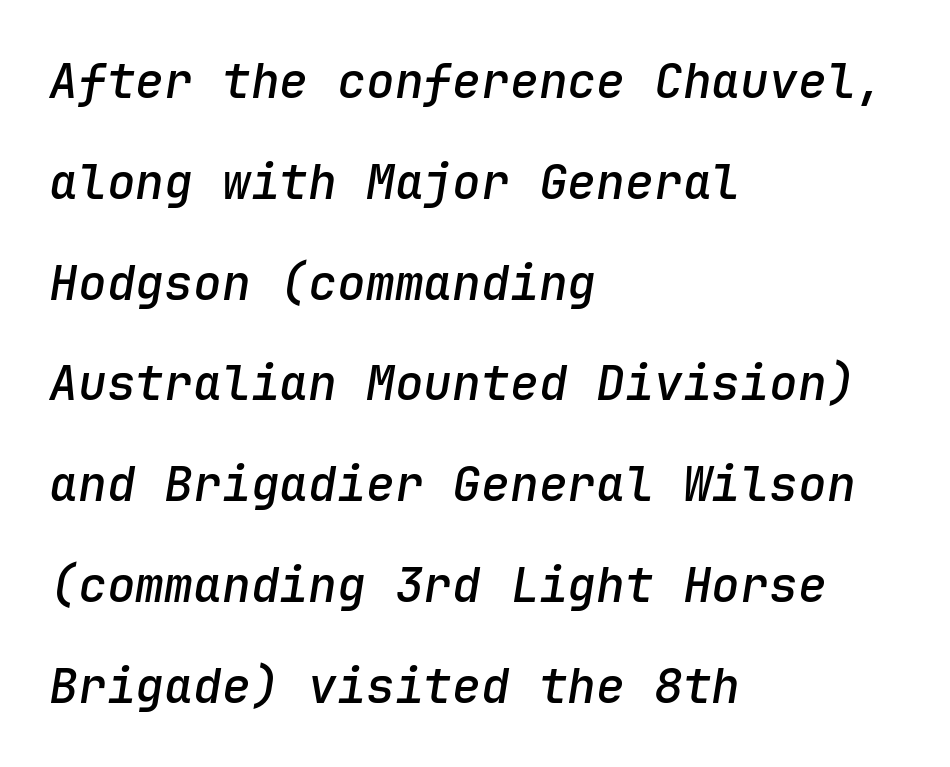
The image shows 48 px semibold type, italic (leaning right), monospaced; set left-aligned, loose line spacing (2.1x), normal letter spacing, not underlined; low stroke contrast and a medium x-height.
